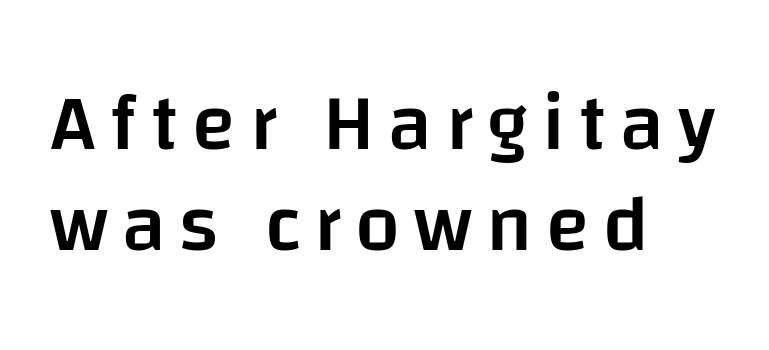
This sample has the flowing, uneven cadence of proportional lettering. The space directly below the letters is spotless. These lines are composed in type without serifs. The strokes are fattened partway — semibold, not bold. The leading is moderate, giving the passage an even texture.
